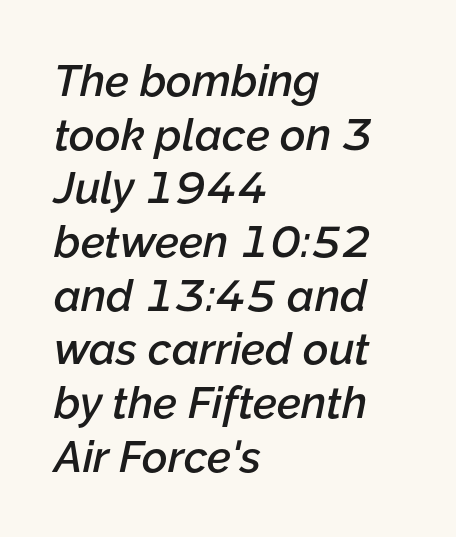
{"italic": "yes", "lean": "right", "slant_degrees": 12, "bold": "semi", "weight": "semibold", "width": "normal", "stroke_contrast": "low", "x_height": "medium", "monospaced": "no", "underline": "no", "align": "left", "line_spacing_ratio": 1.22, "letter_spacing": "normal", "letter_spacing_em": 0.0, "glyph_px": 44}
